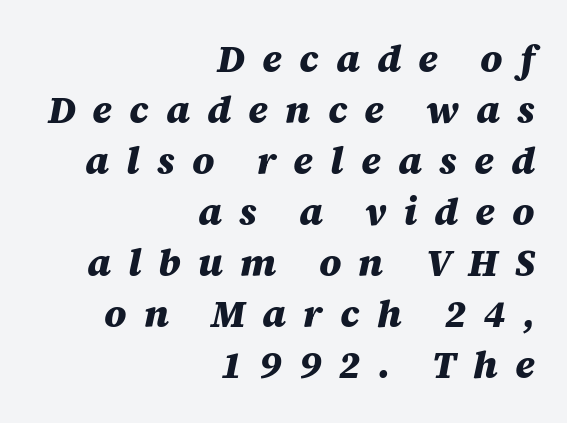
The face used here has the dense, thick strokes of a bold. A typesetter would call this leading conventional body-copy spacing. Character widths vary here, with narrow letters taking less room than wide ones. An italicized treatment has been applied to the whole sample. The paragraph has a hard right edge and a soft left edge. This rendering widens character spacing well past its baseline value.
